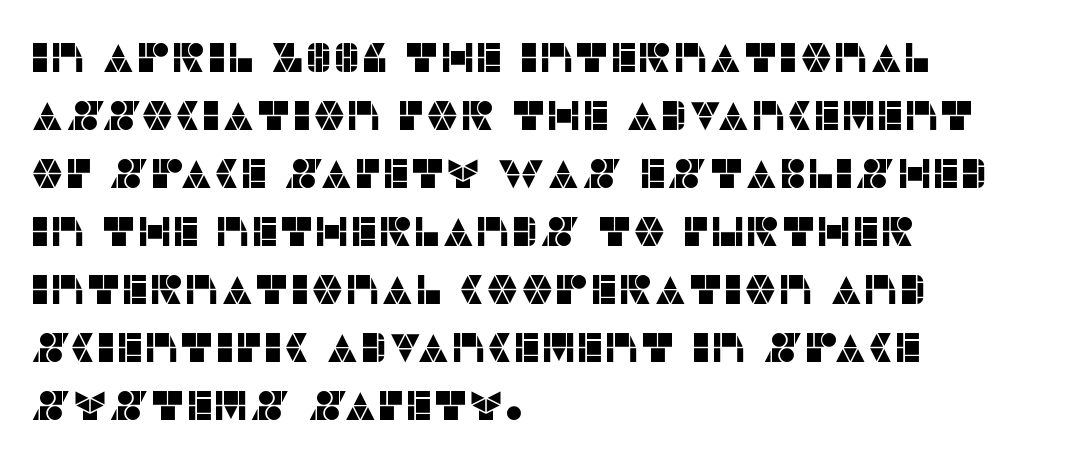
What's the leading like? Ordinary, nothing unusual. You can tell from the bare stems that sans-serif type was used. Here the designer chose a conventional face with non-uniform glyph widths. Just letters on the line, the space beneath them empty. A roman cut, with each character standing at attention. Tracking value appears to be zero — textbook default spacing.
